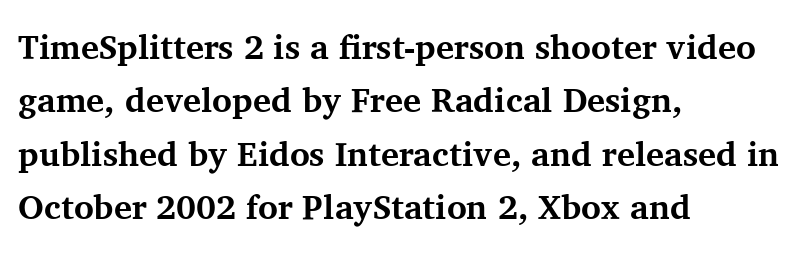
The image shows 34 px bold serif type, upright; set left-aligned, normal line spacing (1.57x), normal letter spacing, not underlined; medium stroke contrast and a medium x-height.
